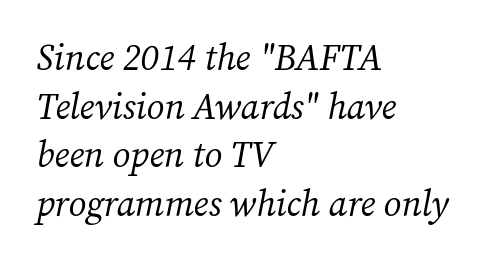
Q: Is the text bold? A: No.
Q: Is the text italic (slanted)? A: Yes, it leans right by about 12 degrees.
Q: Is the typeface a serif or a sans-serif typeface? A: Serif.
Q: Is the text underlined? A: No.
Q: How is the paragraph aligned? A: Left-aligned.
Q: Is the spacing between letters normal or unusually wide? A: Normal.
Q: Is the spacing between lines tight, normal or loose? A: Normal.
Q: Width (condensed, normal, or wide)? A: Normal.
Q: Stroke contrast? A: Medium.
Q: x-height? A: Medium.
Q: Monospaced? A: No.
